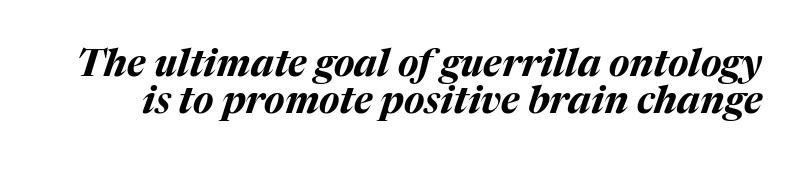
The image shows 38 px bold type, italic (leaning right); set tight line spacing (0.98x), normal letter spacing, not underlined; medium stroke contrast and a medium x-height.
